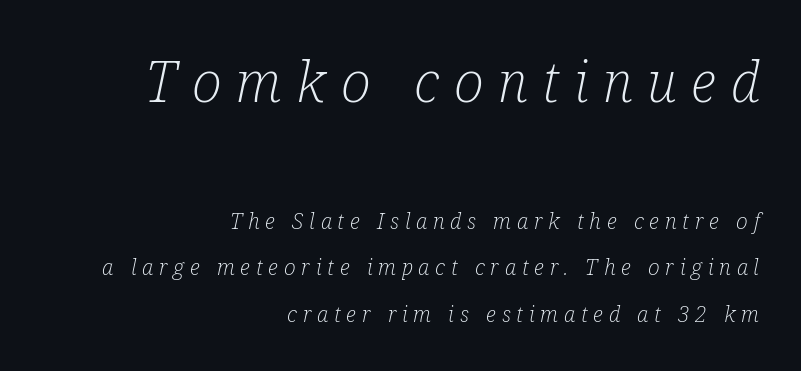
The image shows 56 px light, condensed serif type, italic (leaning right); set right-aligned, loose line spacing (2.11x), unusually wide letter spacing (+0.26 em), not underlined; the first (top) block is 2.55x larger; low stroke contrast and a medium x-height.
